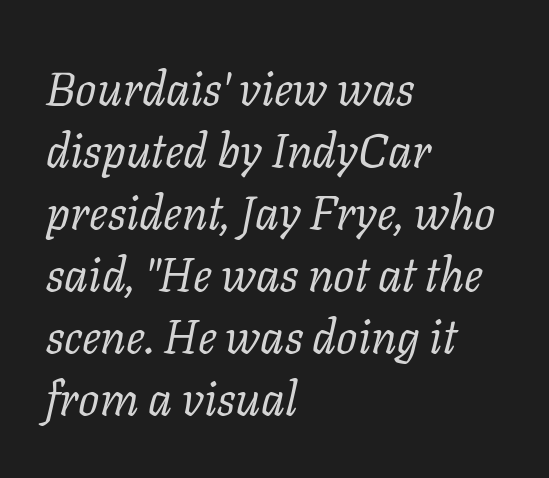
The image shows 47 px regular-weight serif type, italic (leaning right); set left-aligned, normal line spacing (1.32x), normal letter spacing, not underlined; low stroke contrast and a medium x-height.
